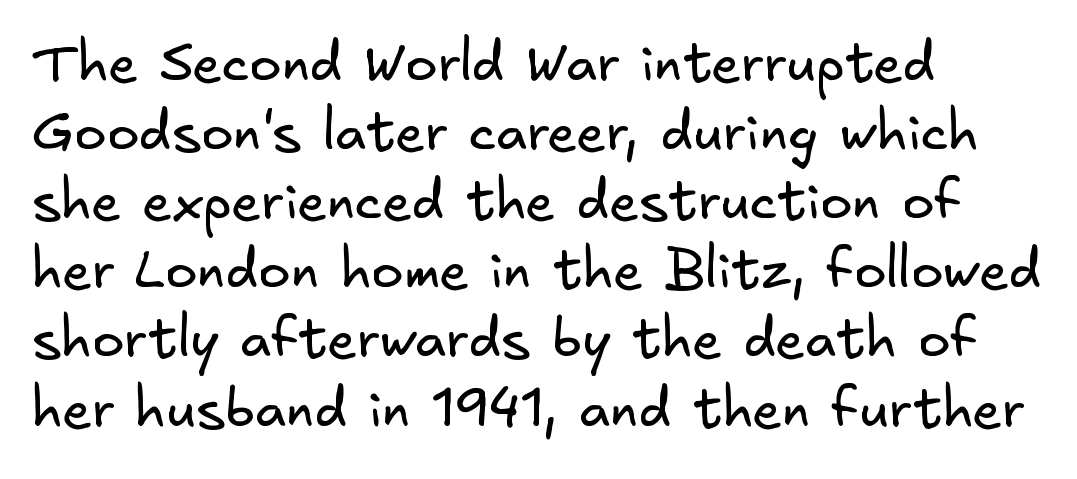
The tracking reads as untouched default to a designer's eye. In CSS terms this would be text-align: left. The strokes are not fattened; the text isn't bold. The vertical gap from one line to the next is medium. The type family on display is of the sans-serif kind. The strip under each line holds only bare page.
